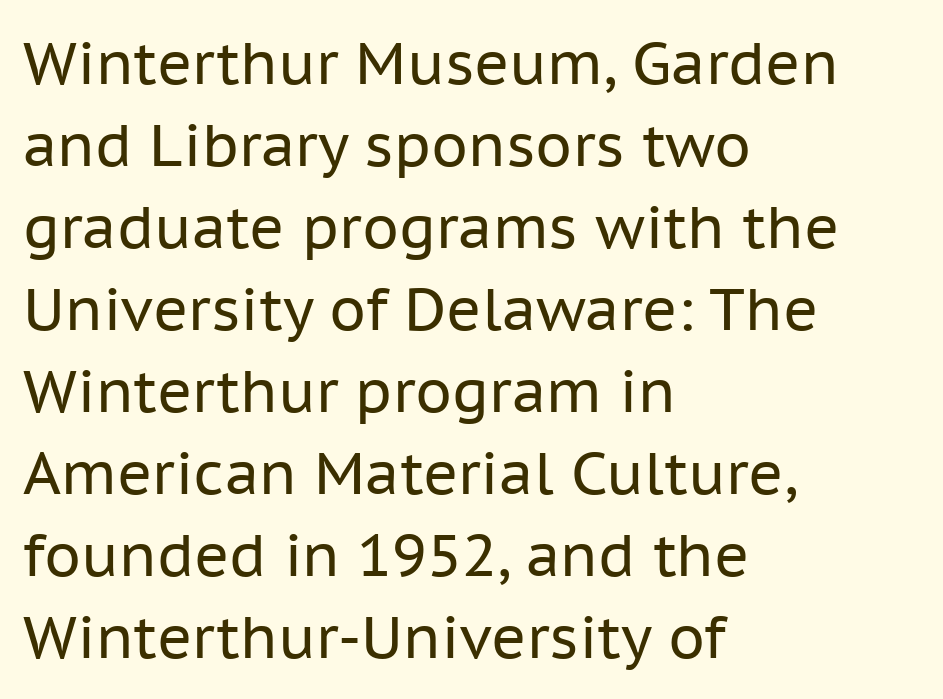
The image shows 59 px regular-weight sans-serif type, upright; set left-aligned, normal line spacing (1.39x), normal letter spacing, not underlined; low stroke contrast and a medium x-height.
